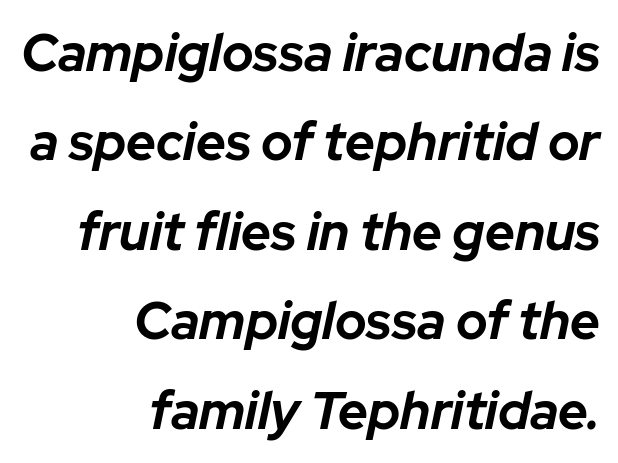
The image shows 52 px bold type, italic (leaning right); set right-aligned, line spacing 1.72x, normal letter spacing, not underlined; low stroke contrast and a medium x-height.
